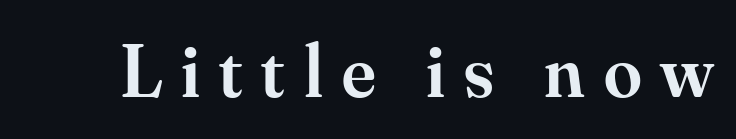
Are there feet on the stems? There are — it's a serif. The letters advance in unequal steps, a hallmark of proportional type. Substantial extra tracking has been applied to these lines. Ascenders rise straight up at ninety degrees. Descenders hang freely into open space. A fair bit of extra ink — the face is semibold, not bold.
